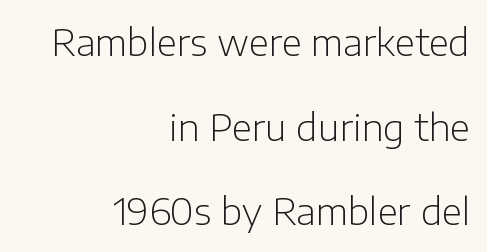
The space beneath each line is pristine and unruled. The gaps between neighbouring characters are ordinary and unremarkable. The lines in this sample share a right terminus and differ only in where they begin. The font's upright variant was chosen for this text. Check where the strokes stop: nothing finishes them off — pure sans. Leading: increased.
